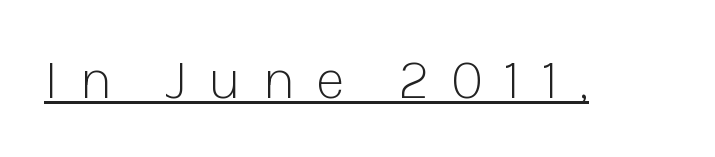
{"serif": "no", "italic": "no", "bold": "no", "weight": "light", "width": "normal", "stroke_contrast": "low", "x_height": "medium", "monospaced": "no", "underline": "yes", "letter_spacing": "wide", "letter_spacing_em": 0.35, "glyph_px": 58}
